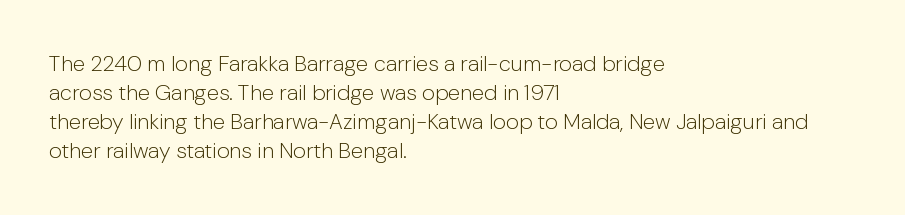
Q: Is the text bold? A: No.
Q: Is the text italic (slanted)? A: No, it is upright.
Q: Is the text underlined? A: No.
Q: How is the paragraph aligned? A: Left-aligned.
Q: Is the spacing between letters normal or unusually wide? A: Normal.
Q: Is the spacing between lines tight, normal or loose? A: Normal.
